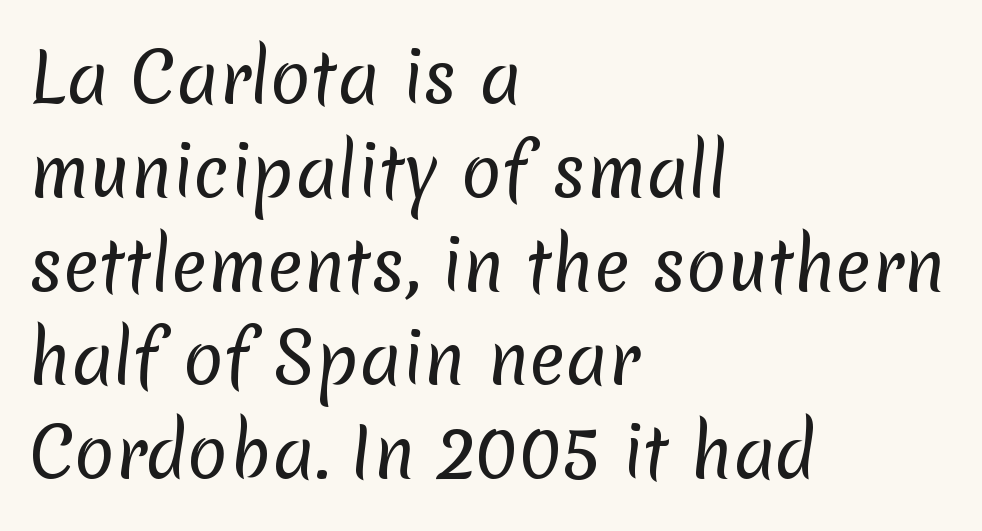
Glyph-to-glyph distance matches everyday printed text. Character widths vary here, with narrow letters taking less room than wide ones. The font sits on the lighter half of the weight spectrum, regular included. This block has exactly the height ordinary leading produces. This rendering uses left alignment, leaving the right contour irregular.
